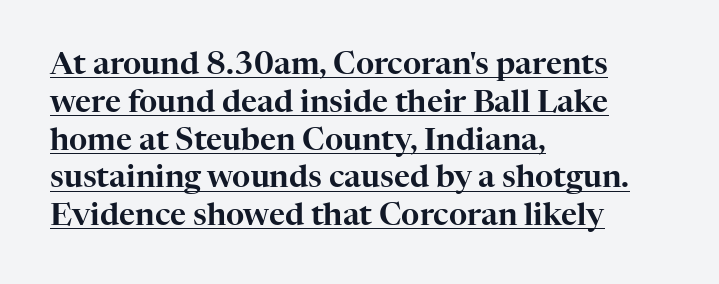
The image shows 31 px serif type, upright; set left-aligned, line spacing 1.22x, normal letter spacing, underlined; high stroke contrast and a medium x-height.
